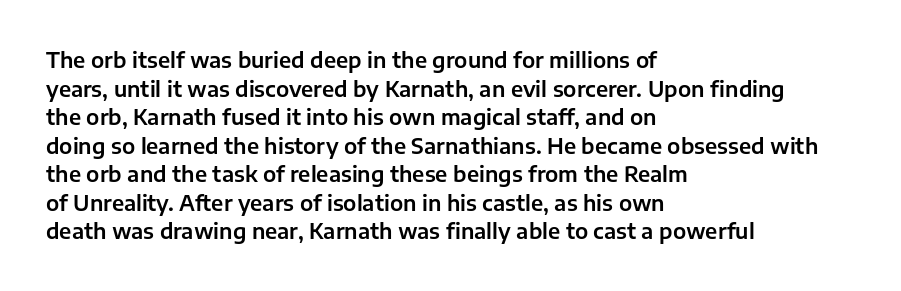
Q: Is the text italic (slanted)? A: No, it is upright.
Q: Is the text underlined? A: No.
Q: How is the paragraph aligned? A: Left-aligned.
Q: Is the spacing between letters normal or unusually wide? A: Normal.
Q: Is the spacing between lines tight, normal or loose? A: Normal.
